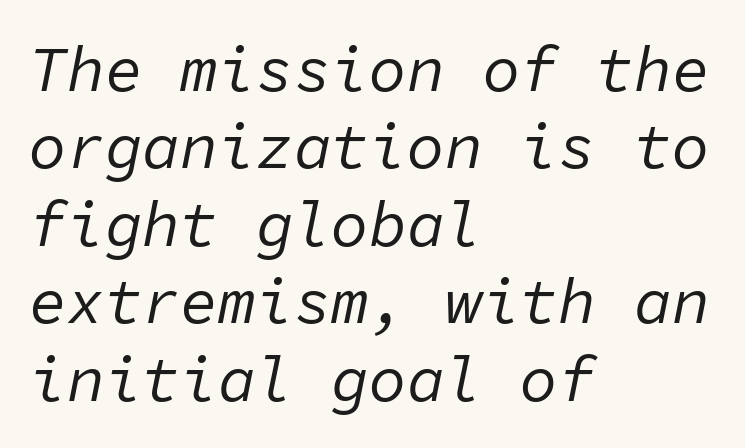
{"italic": "yes", "lean": "right", "slant_degrees": 11, "bold": "no", "weight": "regular", "width": "normal", "stroke_contrast": "low", "x_height": "medium", "monospaced": "yes", "underline": "no", "align": "left", "line_spacing_ratio": 1.23, "letter_spacing": "normal", "letter_spacing_em": 0.0, "glyph_px": 63}
